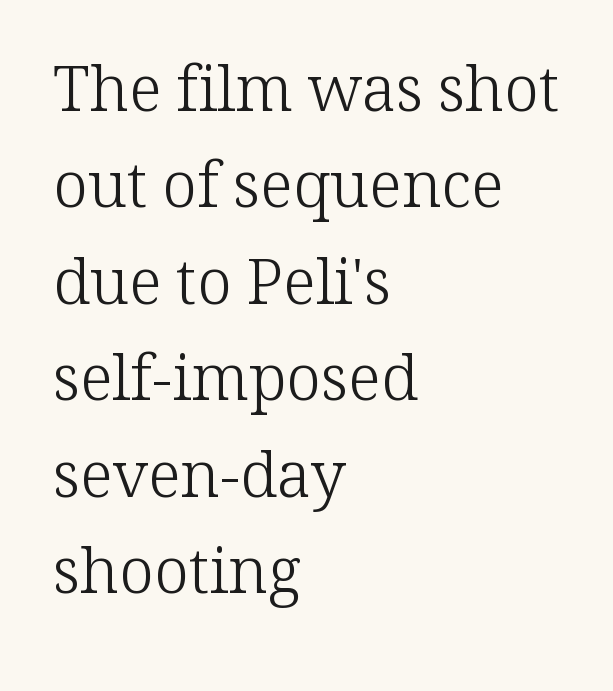
Any mark beneath the type? The region is blank. How are the letters spaced? Ordinarily, with no added tracking. Note: serifs present on the glyphs. Unbolded letterforms with no extra heft. Italic: no, the glyphs are upright roman. Each new line begins a customary step beneath the previous one.
